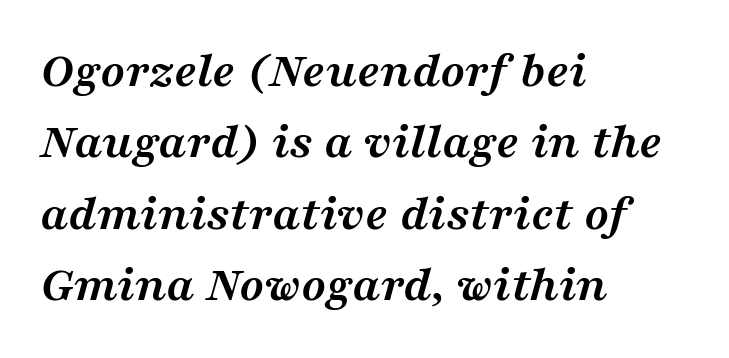
Heft: maximum for text — a bold. Reading down the column, the eye jumps a familiar distance to each next line. Look at the bottom of the vertical strokes: they flare into serifs here. Does the lettering tilt? It does — this is italic. The text block is weighted toward the left margin, trailing off unevenly rightward.
